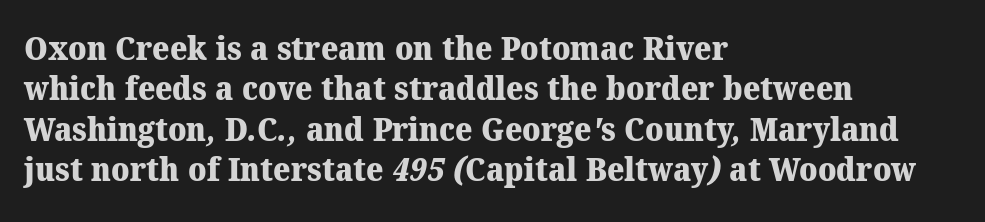
Q: Is the text bold? A: Yes.
Q: Is the typeface a serif or a sans-serif typeface? A: Serif.
Q: Is the text underlined? A: No.
Q: How is the paragraph aligned? A: Left-aligned.
Q: Is the spacing between letters normal or unusually wide? A: Normal.
Q: Width (condensed, normal, or wide)? A: Normal.
Q: Stroke contrast? A: Medium.
Q: x-height? A: Medium.
Q: Monospaced? A: No.
